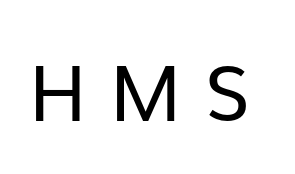
The image shows 77 px regular-weight sans-serif type, upright; set unusually wide letter spacing (+0.29 em), not underlined; low stroke contrast and a medium x-height.
